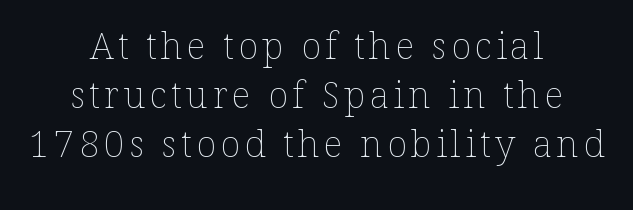
The image shows 37 px thin type, upright; set centered, normal line spacing (1.33x), not underlined; low stroke contrast and a medium x-height.
